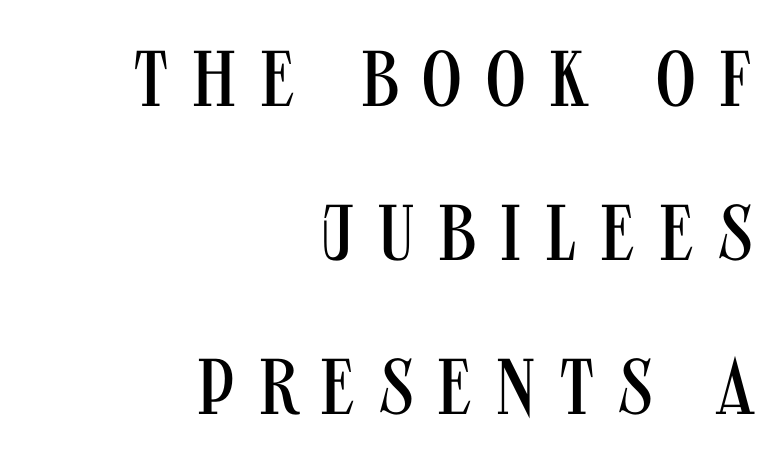
The image shows 79 px regular-weight, condensed sans-serif type, upright; set right-aligned, loose line spacing (1.95x), unusually wide letter spacing (+0.28 em), not underlined; medium stroke contrast and a large x-height.
